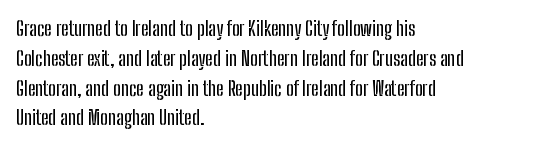
Q: Is the text italic (slanted)? A: No, it is upright.
Q: Is the text underlined? A: No.
Q: How is the paragraph aligned? A: Left-aligned.
Q: Is the spacing between letters normal or unusually wide? A: Normal.
Q: Is the spacing between lines tight, normal or loose? A: Normal.
